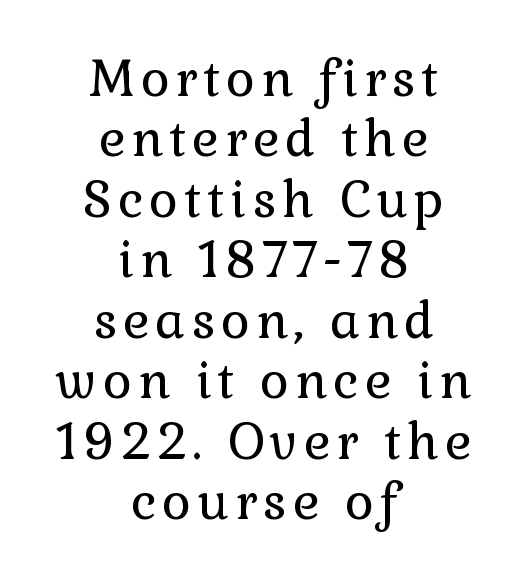
{"serif": "yes", "italic": "no", "bold": "no", "weight": "regular", "width": "normal", "stroke_contrast": "low", "x_height": "medium", "monospaced": "no", "underline": "no", "align": "center", "line_spacing_ratio": 1.21, "glyph_px": 50}
